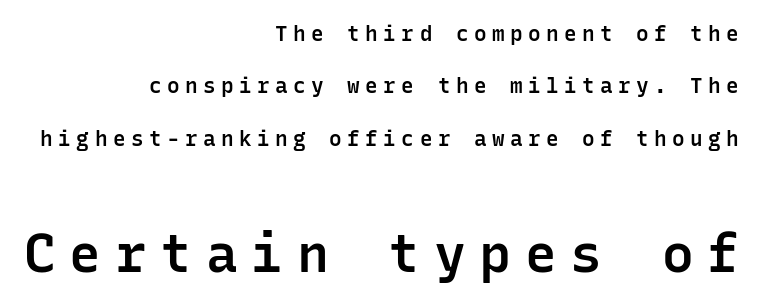
Summary of vertical rhythm: relaxed, with wide interline spacing. Each letter's strokes conclude bluntly, with no projecting serifs. A typesetter would call this monospace, since all characters share one set width. The words here are not underlined. The block sitting lower on the canvas is the one with enlarged characters.
